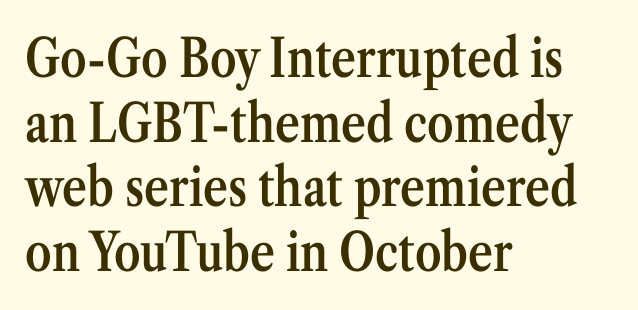
The image shows 53 px semibold, condensed serif type, upright; set left-aligned, line spacing 1.22x, normal letter spacing, not underlined; medium stroke contrast and a medium x-height.
